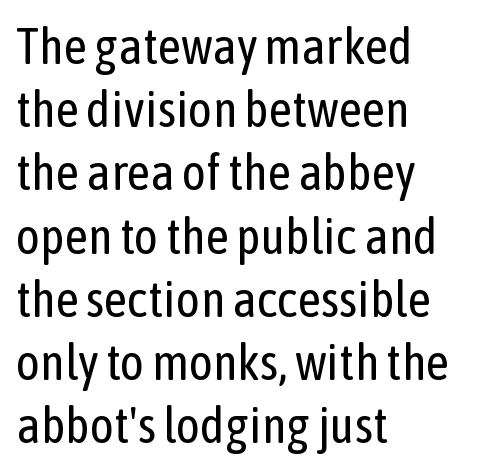
The image shows 51 px regular-weight, condensed sans-serif type, upright; set left-aligned, line spacing 1.24x, normal letter spacing, not underlined; low stroke contrast and a medium x-height.
